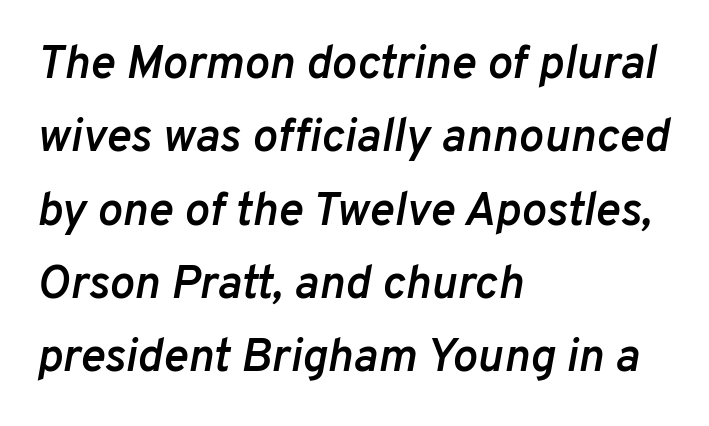
Yep, that's italic — everything's leaning. Notice the strokes are somewhat thickened but not fully heavy: this is a semibold. Here the glyphs are tracked normally, forming tight word shapes. Type without underlining.
